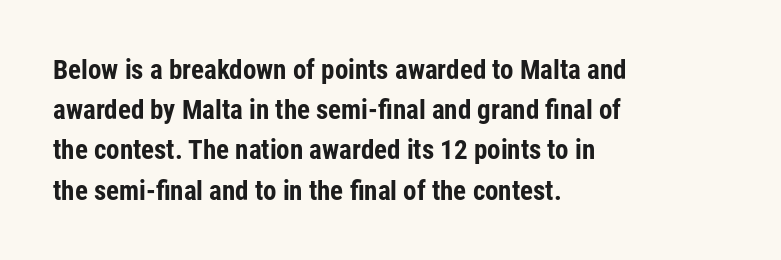
The image shows 27 px bold type, upright; set left-aligned, normal line spacing (1.49x), normal letter spacing, not underlined.
